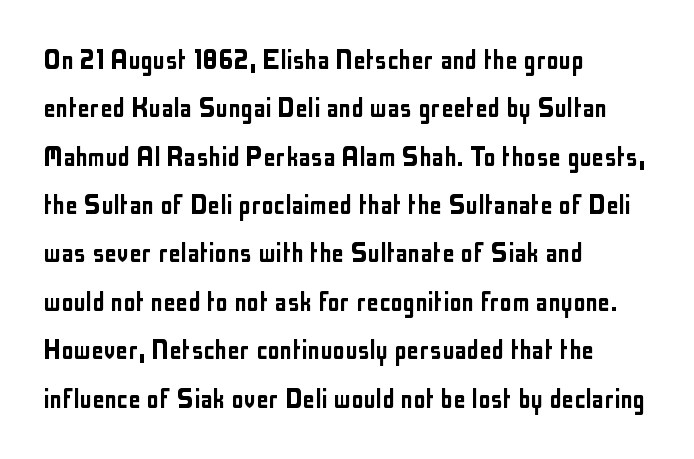
{"serif": "no", "italic": "no", "width": "condensed", "stroke_contrast": "low", "x_height": "medium", "monospaced": "no", "underline": "no", "align": "left", "line_spacing": "normal", "line_spacing_ratio": 1.56, "letter_spacing": "normal", "letter_spacing_em": 0.0, "glyph_px": 31}
